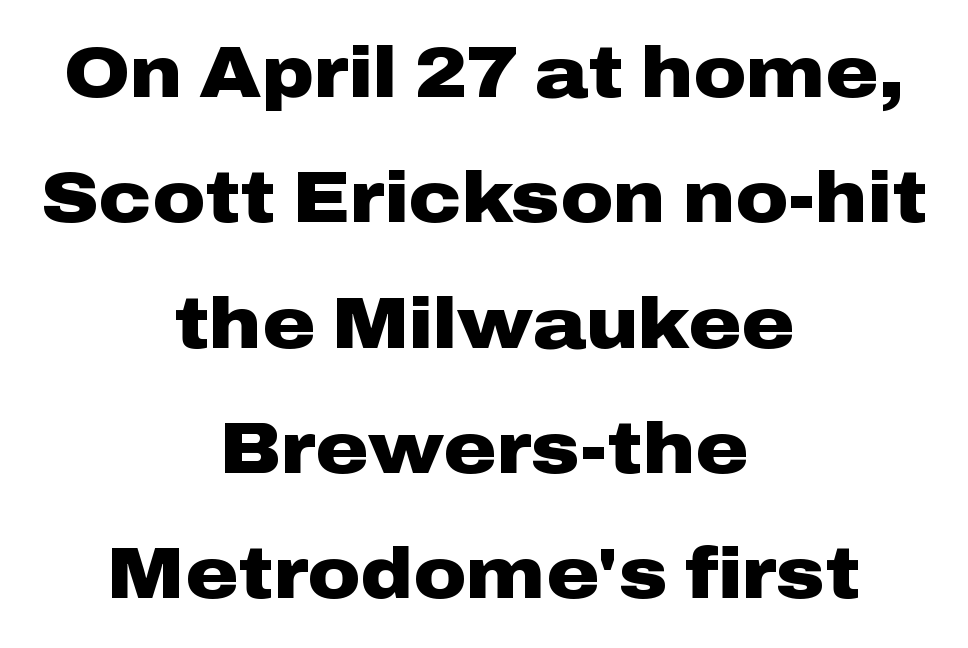
{"serif": "no", "italic": "no", "bold": "yes", "weight": "heavy", "width": "wide", "stroke_contrast": "low", "x_height": "medium", "monospaced": "no", "underline": "no", "align": "center", "line_spacing_ratio": 1.74, "letter_spacing": "normal", "letter_spacing_em": 0.0, "glyph_px": 72}
